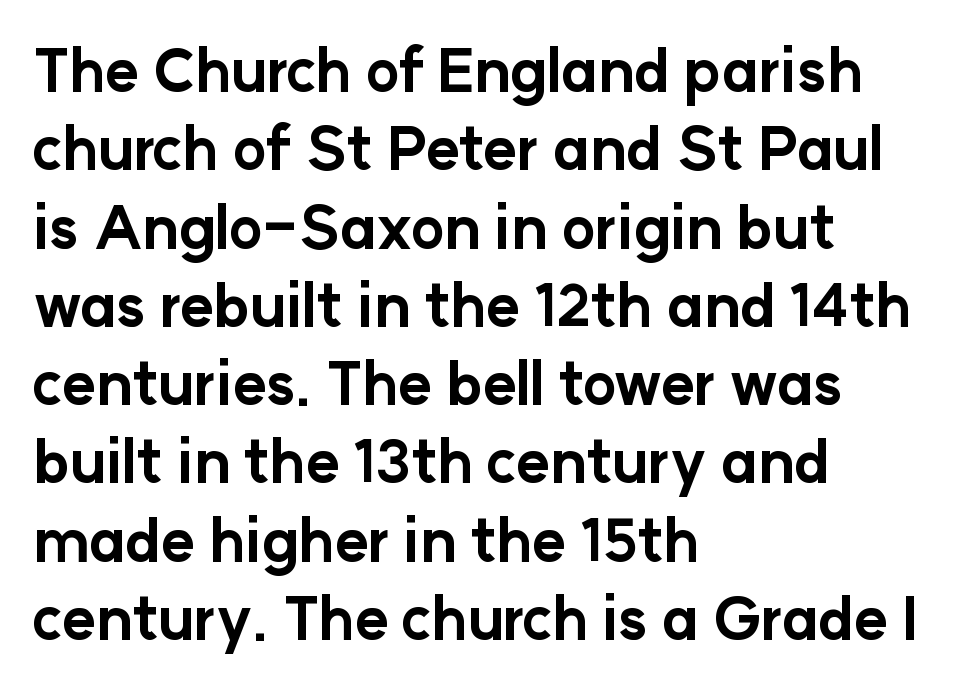
{"serif": "no", "italic": "no", "bold": "yes", "weight": "bold", "width": "normal", "stroke_contrast": "low", "x_height": "medium", "monospaced": "no", "underline": "no", "align": "left", "line_spacing": "normal", "line_spacing_ratio": 1.35, "letter_spacing": "normal", "letter_spacing_em": 0.0, "glyph_px": 58}
